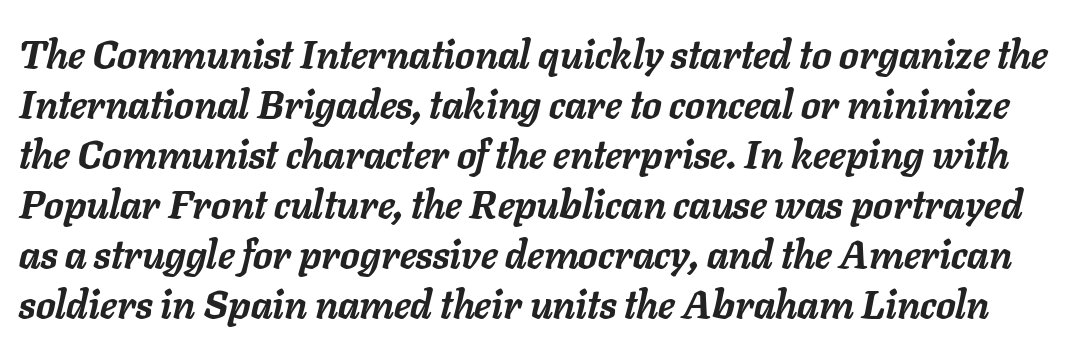
Q: Is the text bold? A: Yes.
Q: Is the text italic (slanted)? A: Yes, it leans right by about 11 degrees.
Q: Is the text underlined? A: No.
Q: Is the spacing between letters normal or unusually wide? A: Normal.
Q: Is the spacing between lines tight, normal or loose? A: Normal.
Q: Width (condensed, normal, or wide)? A: Normal.
Q: Stroke contrast? A: Low.
Q: x-height? A: Medium.
Q: Monospaced? A: No.
